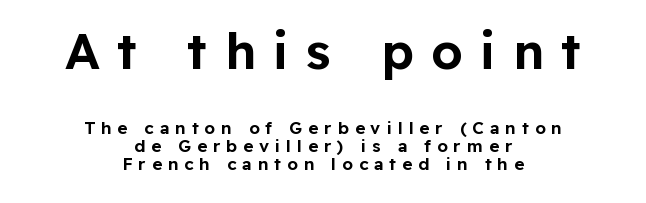
{"serif": "no", "italic": "no", "width": "normal", "stroke_contrast": "low", "x_height": "medium", "monospaced": "no", "underline": "no", "align": "center", "line_spacing": "tight", "line_spacing_ratio": 1.03, "letter_spacing": "wide", "letter_spacing_em": 0.35, "larger_block": "first", "size_ratio": 2.94, "glyph_px": 50}
